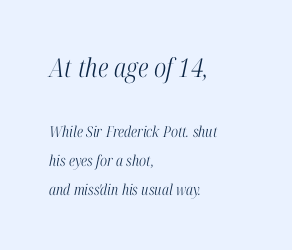
Students, note that the glyphs here touch the page at normal intervals. The paragraph has a hard left edge and a soft right edge. The specimen reads as italic at a glance. Descenders hang freely into open space. No extra ink here — the face is not bold. Visually, the top section dominates because its glyphs are scaled up.
